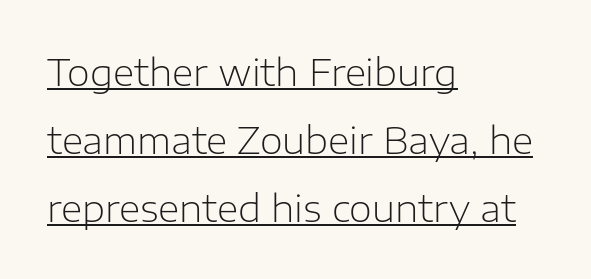
Q: Is the text bold? A: No.
Q: Is the text italic (slanted)? A: No, it is upright.
Q: Is the typeface a serif or a sans-serif typeface? A: Sans-serif.
Q: Is the text underlined? A: Yes.
Q: How is the paragraph aligned? A: Left-aligned.
Q: Is the spacing between letters normal or unusually wide? A: Normal.
Q: Width (condensed, normal, or wide)? A: Normal.
Q: Stroke contrast? A: Low.
Q: x-height? A: Medium.
Q: Monospaced? A: No.
